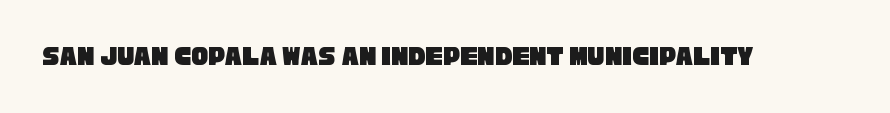
{"serif": "no", "width": "condensed", "stroke_contrast": "low", "x_height": "large", "monospaced": "no", "underline": "no", "letter_spacing": "normal", "letter_spacing_em": 0.0, "glyph_px": 28}
